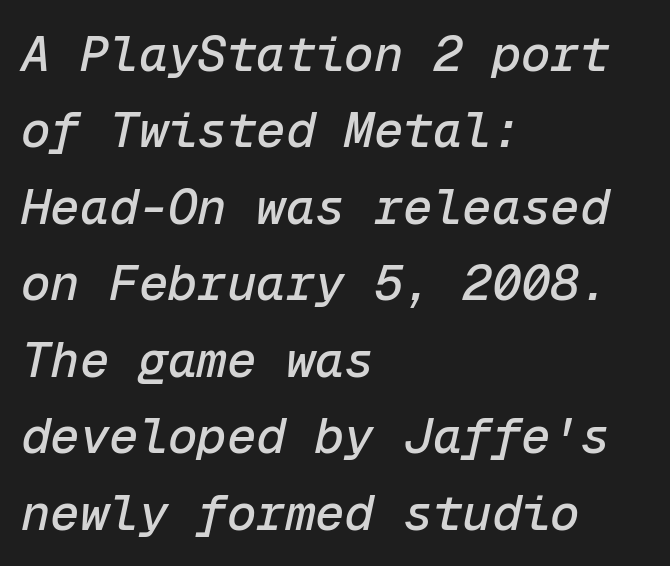
Q: Is the text italic (slanted)? A: Yes, it leans right by about 12 degrees.
Q: Is the text underlined? A: No.
Q: How is the paragraph aligned? A: Left-aligned.
Q: Is the spacing between letters normal or unusually wide? A: Normal.
Q: Is the spacing between lines tight, normal or loose? A: Normal.
Q: Width (condensed, normal, or wide)? A: Normal.
Q: Stroke contrast? A: Low.
Q: x-height? A: Medium.
Q: Monospaced? A: Yes.
